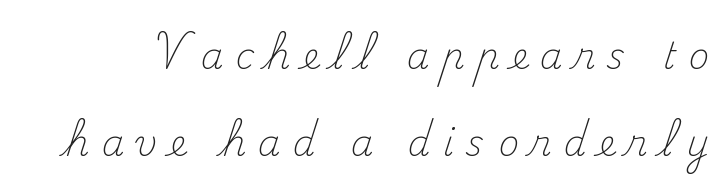
Q: Is the text bold? A: No.
Q: Is the text italic (slanted)? A: Yes.
Q: Is the typeface a serif or a sans-serif typeface? A: Serif.
Q: Is the text underlined? A: No.
Q: Is the spacing between letters normal or unusually wide? A: Unusually wide.
Q: Is the spacing between lines tight, normal or loose? A: Loose.
Q: Width (condensed, normal, or wide)? A: Normal.
Q: Stroke contrast? A: Medium.
Q: x-height? A: Small.
Q: Monospaced? A: No.
